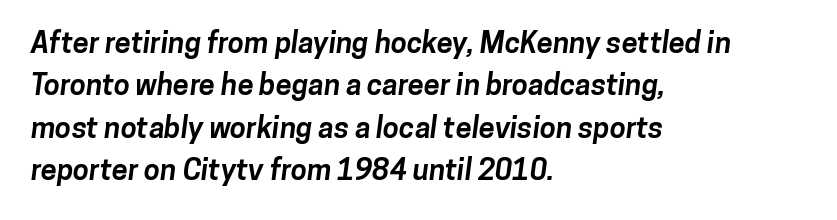
Horizontal alignment here is leftward, the default for most running prose. Honestly, the row spacing looks completely unremarkable. A typesetter would label this face a sans. Character widths vary here, with narrow letters taking less room than wide ones.
